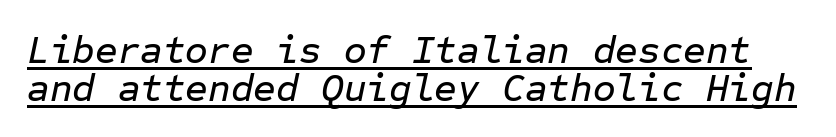
{"italic": "yes", "lean": "right", "slant_degrees": 12, "width": "normal", "stroke_contrast": "low", "x_height": "medium", "monospaced": "yes", "underline": "yes", "line_spacing": "tight", "line_spacing_ratio": 0.97, "letter_spacing": "normal", "letter_spacing_em": 0.0, "glyph_px": 39}
